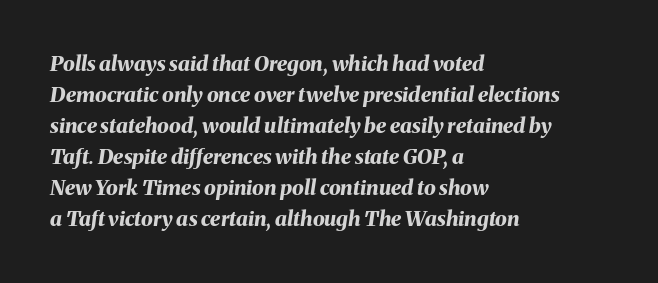
The image shows 21 px bold type, italic (leaning right); set left-aligned, normal line spacing (1.48x), normal letter spacing, not underlined.
